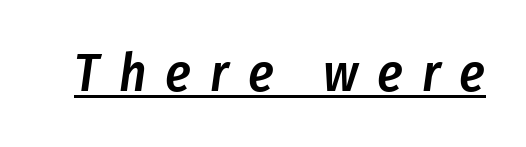
The type is letterspaced generously, with wide tracking. A baseline rule has been typeset under these characters. Character widths vary here, with narrow letters taking less room than wide ones. The axis of the letterforms is tilted away from vertical. Typesetter's note: demi weight, one step under bold.
